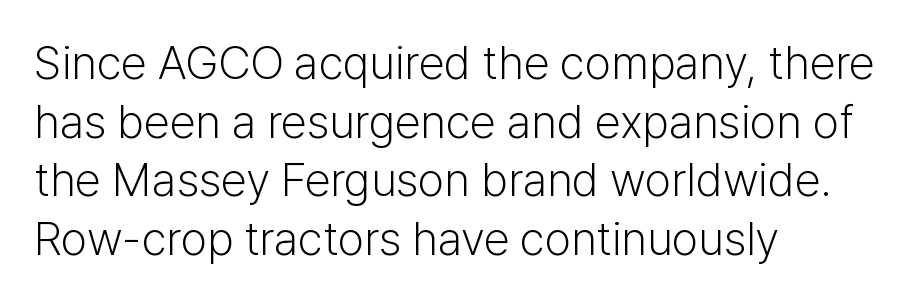
Here the glyphs are tracked normally, forming tight word shapes. Is this a fixed-width face? No — the glyphs have proportional, varying widths. Heaviness? Minimal to ordinary, like unemphasized prose. Reading down the column, the eye jumps a familiar distance to each next line.
